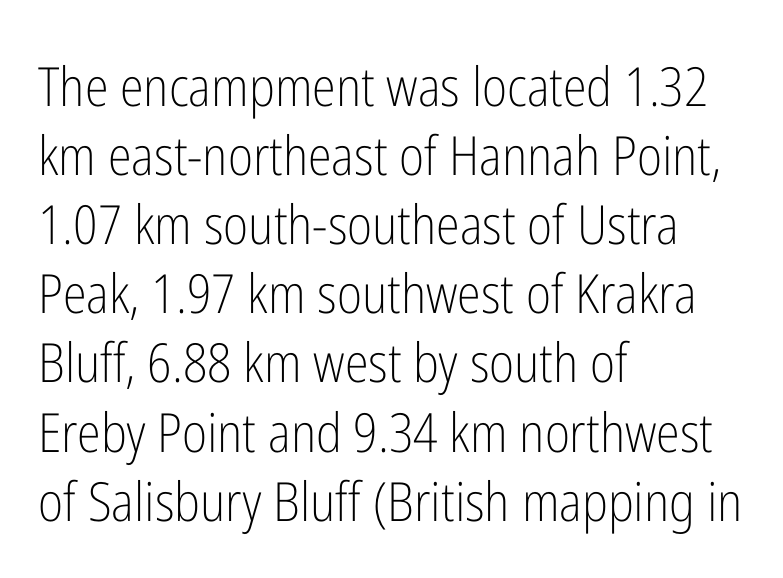
The baseline area is clear. The line-height multiplier appears to be the usual default. When letters stand straight like this, we call the style roman or upright. Observe the absence of serifs on each vertical stroke in this sample. Line beginnings align vertically; line endings do not. The type is set solid horizontally, with unmodified tracking.
